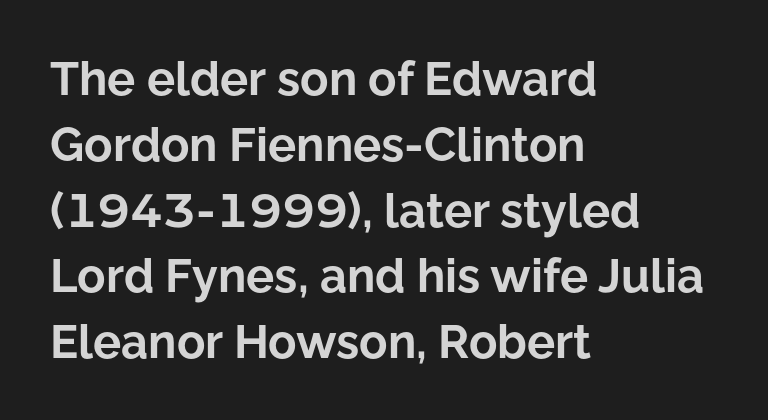
Summary of vertical rhythm: regular, with standard interline spacing. A sans-serif font was chosen for this passage. Each glyph is drawn with heavy, bold strokes. No extra tracking has been applied to these lines. These lines were composed using upright roman letters.
